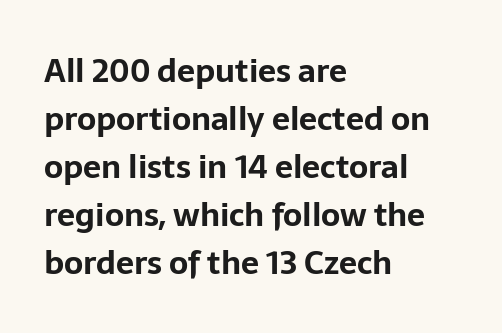
Q: Is the text bold? A: Yes.
Q: Is the text italic (slanted)? A: No, it is upright.
Q: Is the typeface a serif or a sans-serif typeface? A: Sans-serif.
Q: Is the text underlined? A: No.
Q: How is the paragraph aligned? A: Left-aligned.
Q: Is the spacing between letters normal or unusually wide? A: Normal.
Q: Is the spacing between lines tight, normal or loose? A: Normal.
Q: Width (condensed, normal, or wide)? A: Normal.
Q: Stroke contrast? A: Low.
Q: x-height? A: Medium.
Q: Monospaced? A: No.
